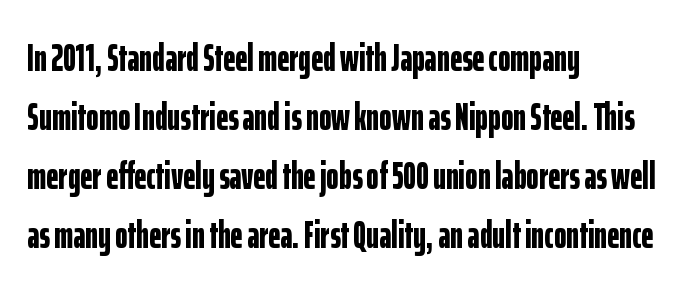
The image shows 38 px bold, condensed sans-serif type, upright; set left-aligned, normal line spacing (1.55x), normal letter spacing, not underlined; low stroke contrast and a medium x-height.
